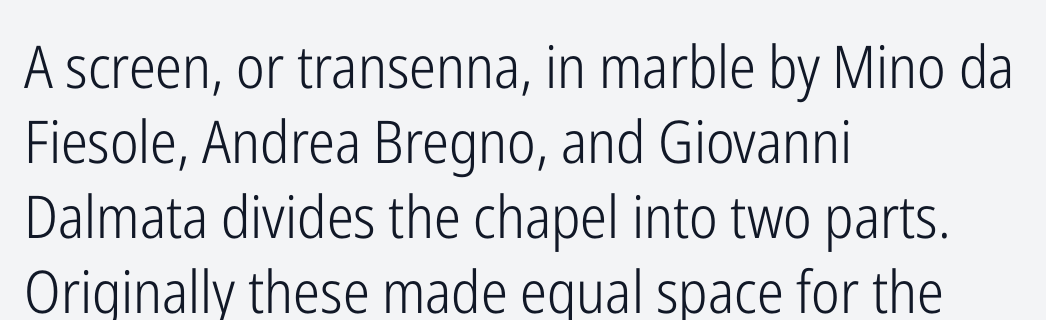
The image shows 59 px light, condensed sans-serif type, upright; set left-aligned, normal line spacing (1.27x), normal letter spacing, not underlined; low stroke contrast and a medium x-height.
